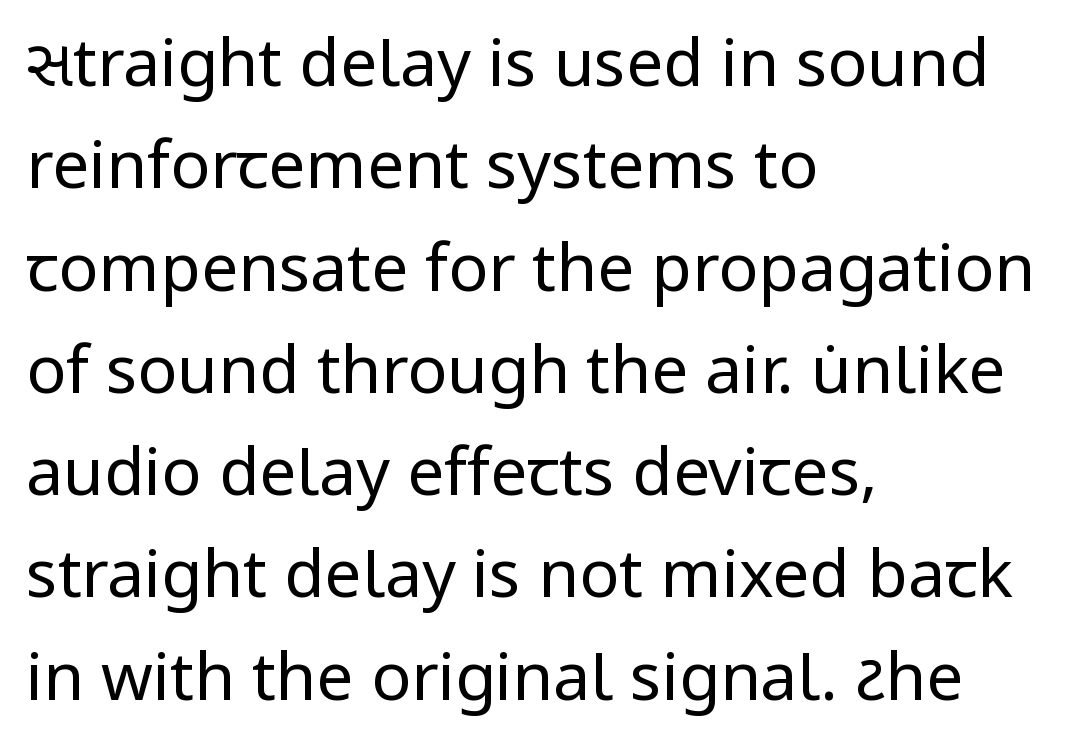
The lines in this sample share a left origin and differ only in where they stop. The space between consecutive lines is moderate. The strip under each line holds only bare page. The gaps between neighbouring characters are ordinary and unremarkable. In terms of letterform style, serifs are entirely absent. Posture: vertical.
